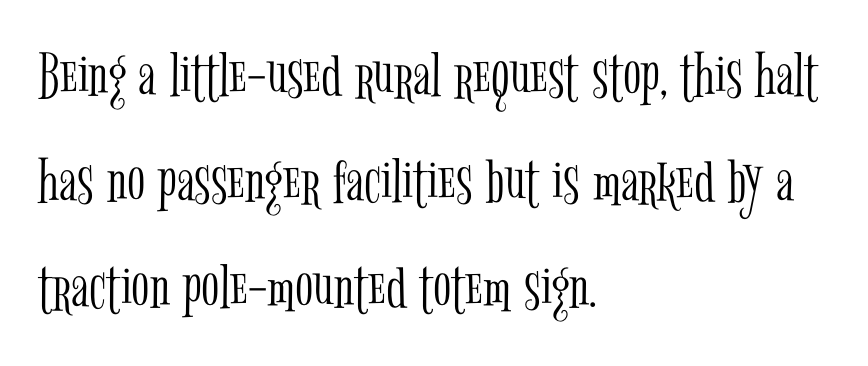
{"serif": "yes", "italic": "no", "bold": "no", "weight": "light", "width": "condensed", "stroke_contrast": "low", "x_height": "medium", "monospaced": "no", "underline": "no", "align": "left", "line_spacing": "normal", "line_spacing_ratio": 1.58, "letter_spacing": "normal", "letter_spacing_em": 0.0, "glyph_px": 67}
